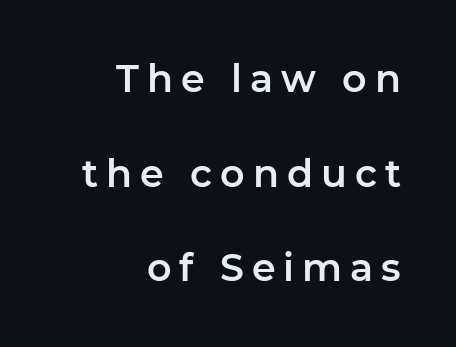
{"serif": "no", "italic": "no", "width": "normal", "stroke_contrast": "low", "x_height": "medium", "monospaced": "no", "underline": "no", "align": "right", "line_spacing": "loose", "line_spacing_ratio": 2.49, "letter_spacing": "wide", "letter_spacing_em": 0.21, "glyph_px": 38}
